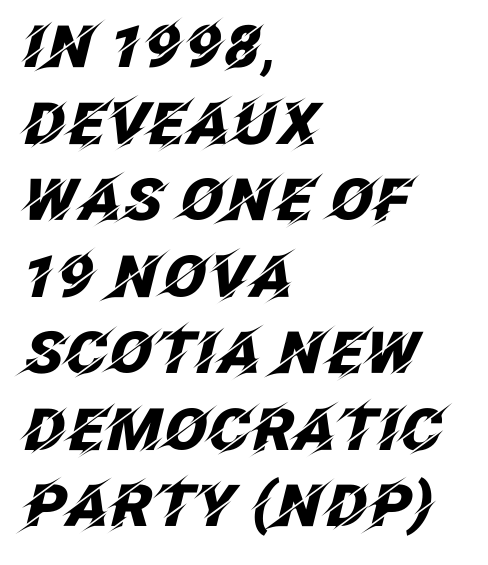
Q: Is the text bold? A: Yes.
Q: Is the text italic (slanted)? A: Yes, it leans right by about 12 degrees.
Q: Is the text underlined? A: No.
Q: How is the paragraph aligned? A: Left-aligned.
Q: Is the spacing between letters normal or unusually wide? A: Normal.
Q: Is the spacing between lines tight, normal or loose? A: Normal.
Q: Width (condensed, normal, or wide)? A: Normal.
Q: Stroke contrast? A: Low.
Q: x-height? A: Large.
Q: Monospaced? A: No.
